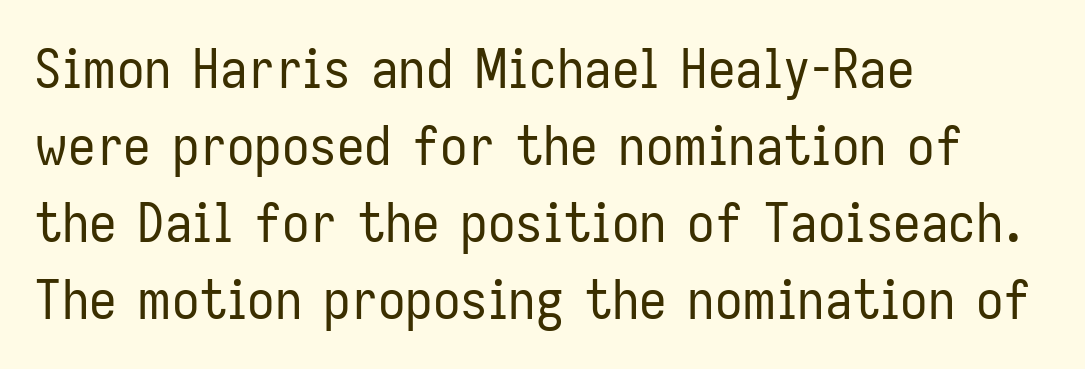
Q: Is the text bold? A: No.
Q: Is the text italic (slanted)? A: No, it is upright.
Q: Is the typeface a serif or a sans-serif typeface? A: Sans-serif.
Q: Is the text underlined? A: No.
Q: How is the paragraph aligned? A: Left-aligned.
Q: Is the spacing between letters normal or unusually wide? A: Normal.
Q: Is the spacing between lines tight, normal or loose? A: Normal.
Q: Width (condensed, normal, or wide)? A: Condensed.
Q: Stroke contrast? A: Low.
Q: x-height? A: Medium.
Q: Monospaced? A: No.
